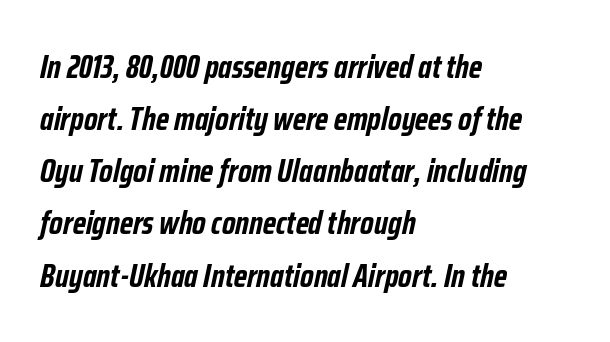
The image shows 33 px semibold, condensed type, italic (leaning right); set left-aligned, normal line spacing (1.58x), normal letter spacing, not underlined; low stroke contrast and a medium x-height.
